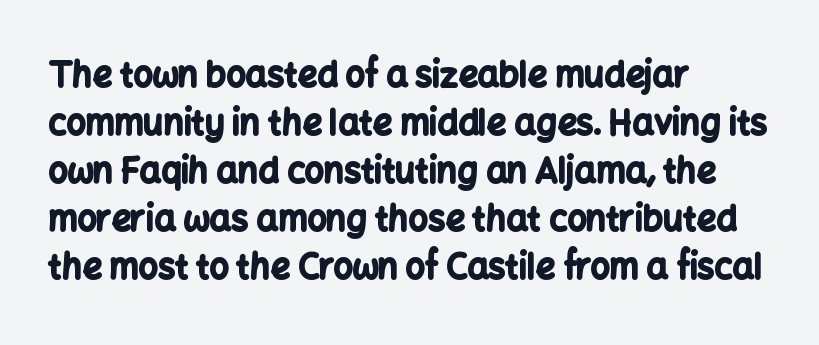
{"serif": "no", "italic": "no", "bold": "yes", "weight": "bold", "width": "normal", "stroke_contrast": "low", "x_height": "medium", "monospaced": "no", "underline": "no", "align": "left", "line_spacing": "normal", "line_spacing_ratio": 1.41, "letter_spacing": "normal", "letter_spacing_em": 0.0, "glyph_px": 34}
